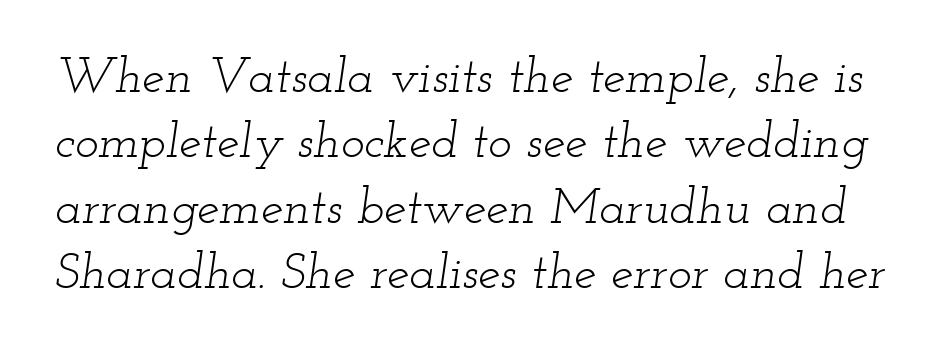
Q: Is the text bold? A: No.
Q: Is the text italic (slanted)? A: Yes, it leans right by about 12 degrees.
Q: Is the typeface a serif or a sans-serif typeface? A: Serif.
Q: Is the text underlined? A: No.
Q: Is the spacing between letters normal or unusually wide? A: Normal.
Q: Is the spacing between lines tight, normal or loose? A: Normal.
Q: Width (condensed, normal, or wide)? A: Wide.
Q: Stroke contrast? A: Low.
Q: x-height? A: Small.
Q: Monospaced? A: No.
